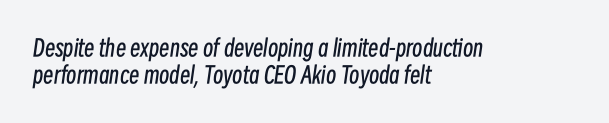
Horizontally, the lines are justified to the leading edge only. Has an underline been added? It has not. A typesetter would call this zero additional tracking. The font's italic variant was chosen for this text. The font is comparable to plain body text, perhaps lighter.
